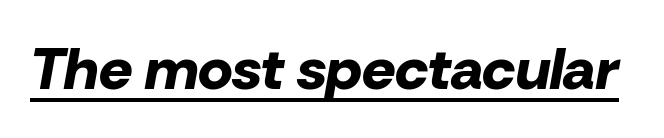
The rendered words wear a rule along their underside. The sample has been set heavy, in full bold. Yep, that's italic — everything's leaning. Does extra space separate the letters? No, they use regular spacing. Do the characters align in a grid? No, the font is proportional.
